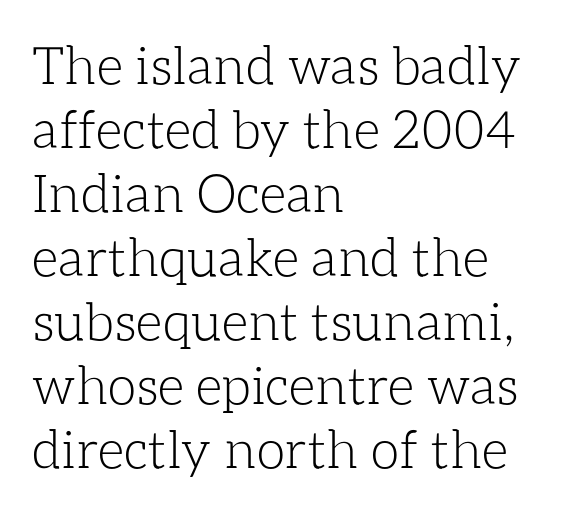
Q: Is the text bold? A: No.
Q: Is the text italic (slanted)? A: No, it is upright.
Q: Is the text underlined? A: No.
Q: How is the paragraph aligned? A: Left-aligned.
Q: Is the spacing between letters normal or unusually wide? A: Normal.
Q: Width (condensed, normal, or wide)? A: Normal.
Q: Stroke contrast? A: Low.
Q: x-height? A: Medium.
Q: Monospaced? A: No.
